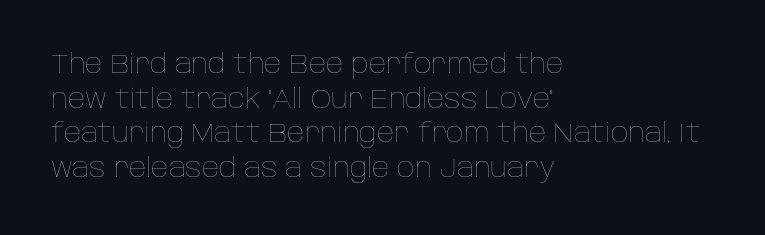
The block of text has a typical density, with ordinary space between rows. Which margin do the lines hug? The left one — the right edge is uneven. The space directly below the letters is spotless. This is the regular roman posture of the typeface. Does extra space separate the letters? No, they use regular spacing.
